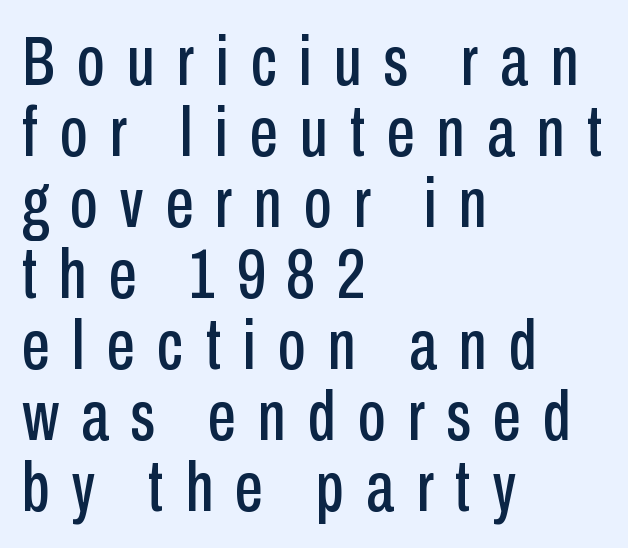
Q: Is the text italic (slanted)? A: No, it is upright.
Q: Is the typeface a serif or a sans-serif typeface? A: Sans-serif.
Q: Is the text underlined? A: No.
Q: How is the paragraph aligned? A: Left-aligned.
Q: Is the spacing between letters normal or unusually wide? A: Unusually wide.
Q: Is the spacing between lines tight, normal or loose? A: Tight.
Q: Width (condensed, normal, or wide)? A: Condensed.
Q: Stroke contrast? A: Low.
Q: x-height? A: Medium.
Q: Monospaced? A: No.
